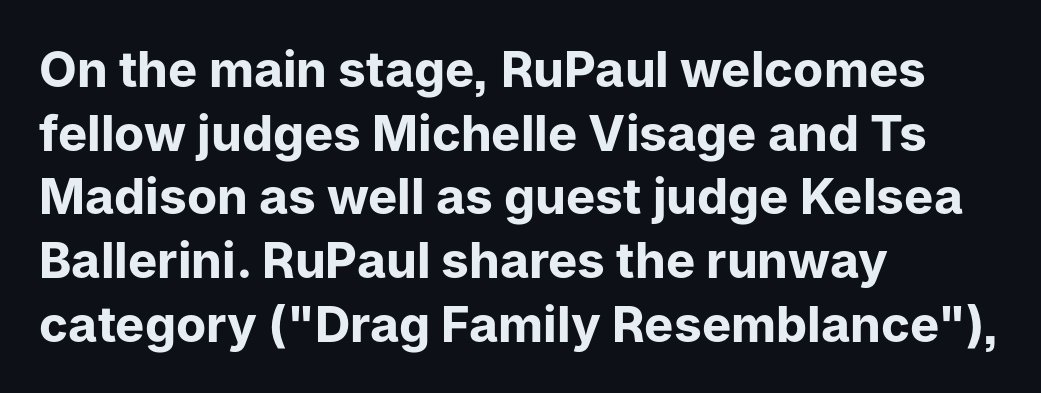
The image shows 49 px bold sans-serif type, upright; set left-aligned, normal line spacing (1.3x), normal letter spacing, not underlined; low stroke contrast and a medium x-height.
